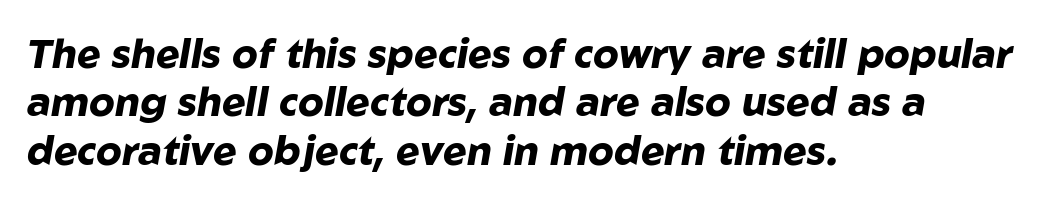
The image shows 40 px heavy type, italic (leaning right); set left-aligned, line spacing 1.21x, normal letter spacing, not underlined; low stroke contrast and a medium x-height.
